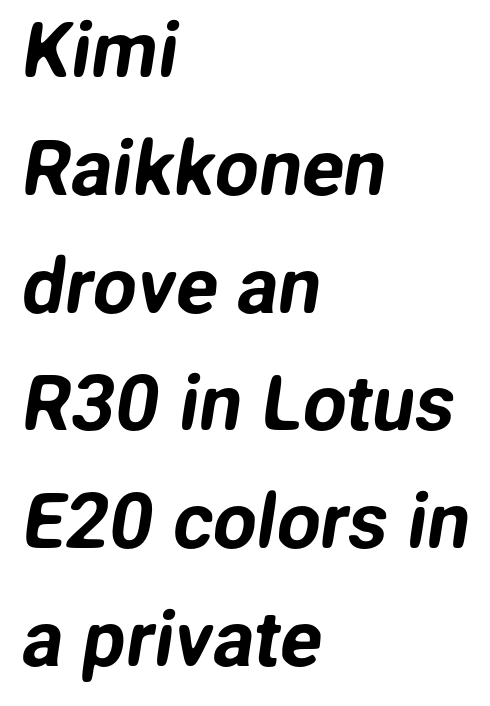
Short and long lines alike share a common starting point at left. Check where the strokes stop: nothing finishes them off — pure sans. This block has exactly the height ordinary leading produces. The face used here is proportionally spaced, like ordinary book or web type.
